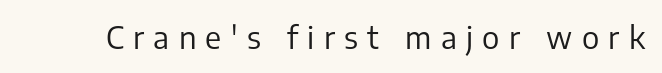
{"serif": "no", "italic": "no", "bold": "no", "weight": "regular", "width": "normal", "stroke_contrast": "low", "x_height": "medium", "monospaced": "no", "underline": "no", "letter_spacing": "wide", "letter_spacing_em": 0.3, "glyph_px": 31}
